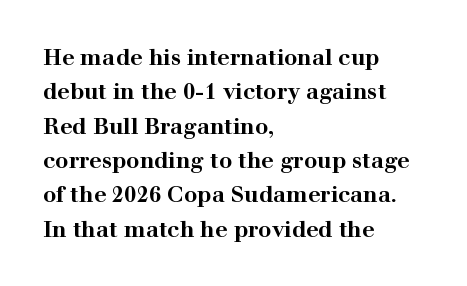
{"italic": "no", "bold": "yes", "underline": "no", "align": "left", "line_spacing": "normal", "line_spacing_ratio": 1.56, "letter_spacing": "normal", "letter_spacing_em": 0.0, "glyph_px": 22}
